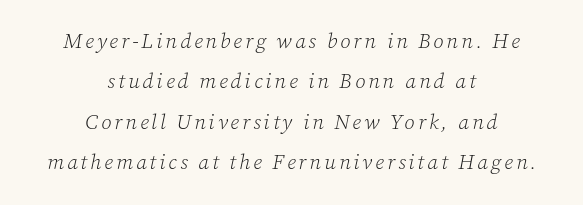
Q: Is the text bold? A: No.
Q: Is the text italic (slanted)? A: Yes, it leans right by about 12 degrees.
Q: Is the text underlined? A: No.
Q: How is the paragraph aligned? A: Centered.
Q: Is the spacing between lines tight, normal or loose? A: Loose.
